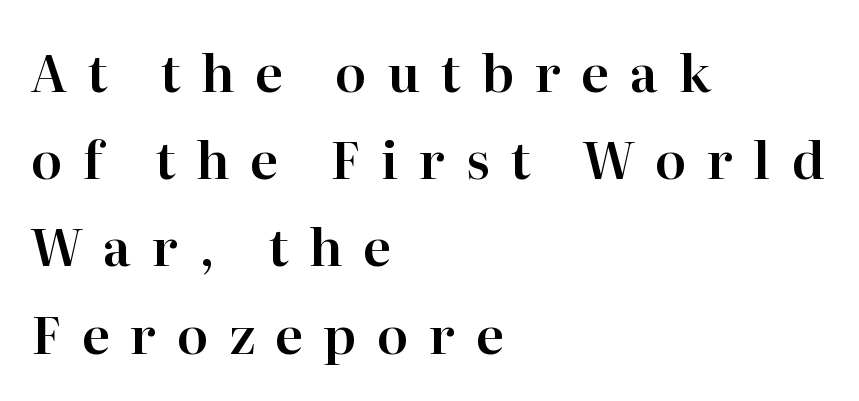
{"serif": "yes", "italic": "no", "width": "normal", "stroke_contrast": "high", "x_height": "medium", "monospaced": "no", "underline": "no", "align": "left", "line_spacing_ratio": 1.71, "letter_spacing": "wide", "letter_spacing_em": 0.41, "glyph_px": 51}
